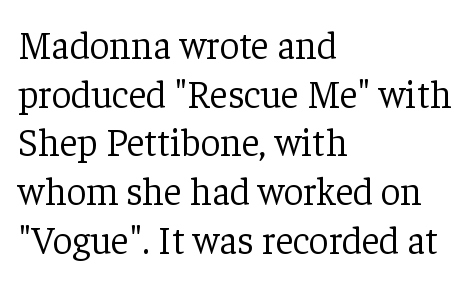
{"serif": "yes", "italic": "no", "bold": "no", "weight": "light", "width": "normal", "stroke_contrast": "low", "x_height": "medium", "monospaced": "no", "underline": "no", "align": "left", "line_spacing": "normal", "line_spacing_ratio": 1.25, "letter_spacing": "normal", "letter_spacing_em": 0.0, "glyph_px": 39}
